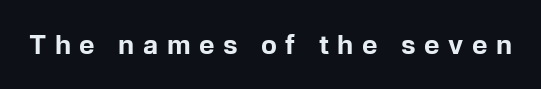
The image shows 26 px bold type, upright; set unusually wide letter spacing (+0.33 em), not underlined.
